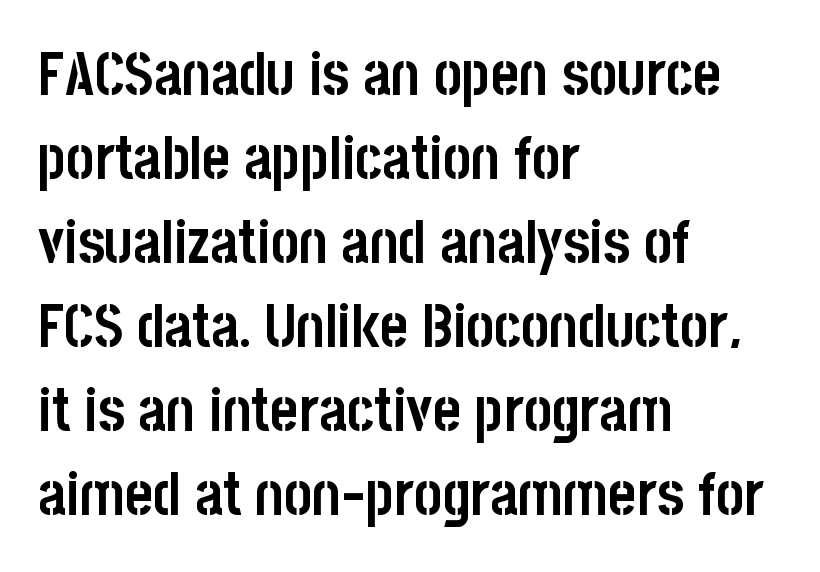
Q: Is the text bold? A: Yes.
Q: Is the text italic (slanted)? A: No, it is upright.
Q: Is the typeface a serif or a sans-serif typeface? A: Sans-serif.
Q: Is the text underlined? A: No.
Q: How is the paragraph aligned? A: Left-aligned.
Q: Is the spacing between letters normal or unusually wide? A: Normal.
Q: Is the spacing between lines tight, normal or loose? A: Normal.
Q: Width (condensed, normal, or wide)? A: Condensed.
Q: Stroke contrast? A: Low.
Q: x-height? A: Large.
Q: Monospaced? A: No.
